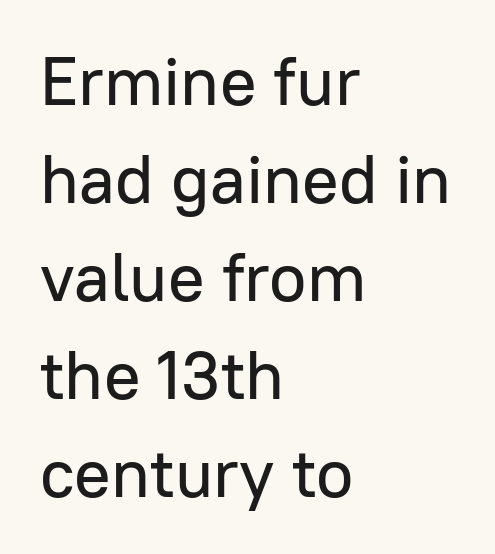
The designer left line spacing at the default. When letters stand straight like this, we call the style roman or upright. A typesetter would call this proportional, since set widths differ per character. The zone under the glyphs is completely vacant.
